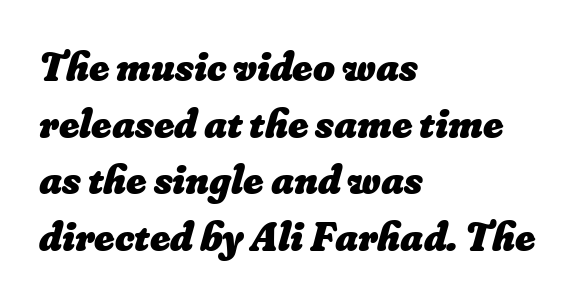
Each line starts at the same left margin while the right side varies. Notice how descenders clear the ascenders below comfortably — that's standard leading. This sample has the flowing, uneven cadence of proportional lettering. The letterforms sit shoulder to shoulder at normal distance.
